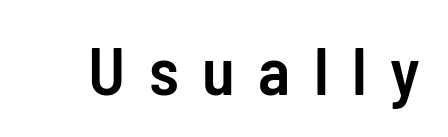
{"serif": "no", "italic": "no", "bold": "semi", "weight": "semibold", "width": "condensed", "stroke_contrast": "low", "x_height": "medium", "monospaced": "no", "underline": "no", "letter_spacing": "wide", "letter_spacing_em": 0.35, "glyph_px": 67}
